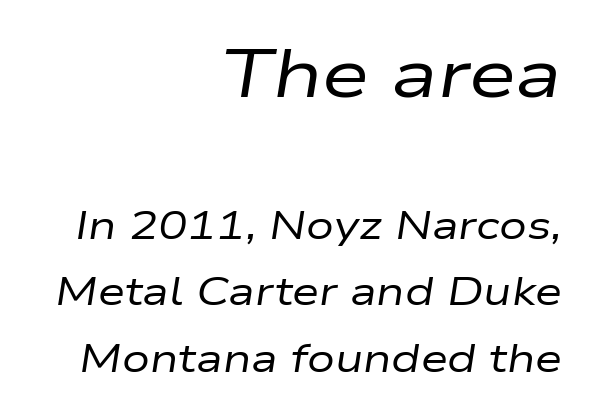
The image shows 68 px regular-weight, wide type, italic (leaning right); set right-aligned, line spacing 1.71x, normal letter spacing, not underlined; the first (top) block is 1.74x larger; low stroke contrast and a medium x-height.
